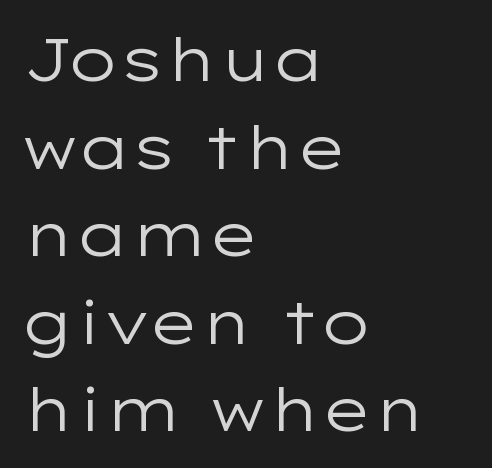
The image shows 60 px regular-weight, wide sans-serif type, upright; set left-aligned, normal line spacing (1.46x), normal letter spacing, not underlined; low stroke contrast and a medium x-height.
